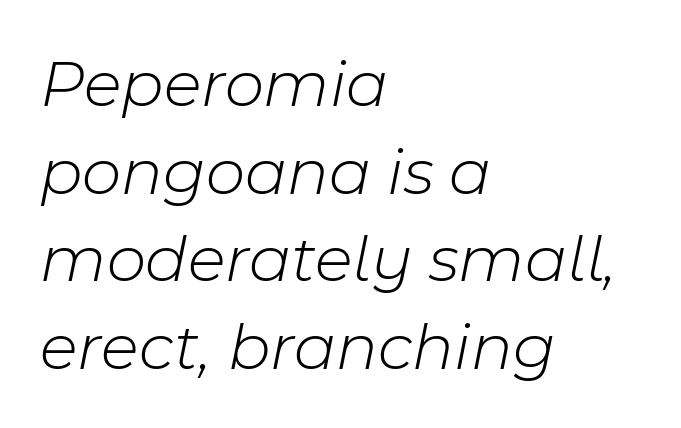
The image shows 68 px light type, italic (leaning right); set left-aligned, normal line spacing (1.29x), normal letter spacing, not underlined; low stroke contrast and a medium x-height.
